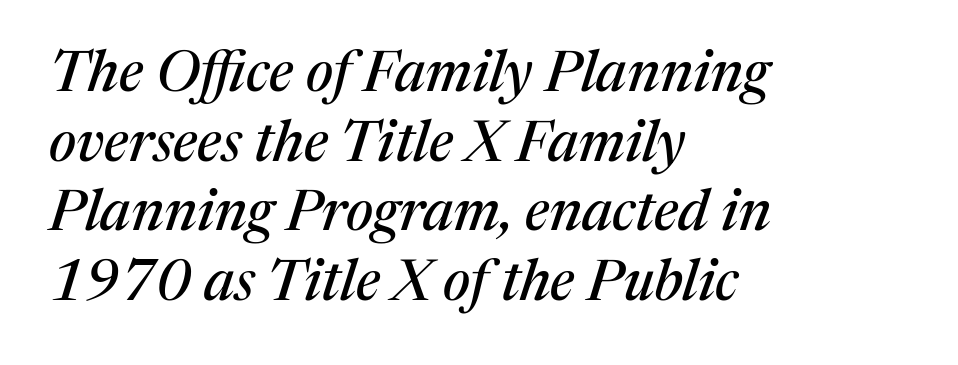
Q: Is the text italic (slanted)? A: Yes, it leans right by about 17 degrees.
Q: Is the typeface a serif or a sans-serif typeface? A: Serif.
Q: Is the text underlined? A: No.
Q: How is the paragraph aligned? A: Left-aligned.
Q: Is the spacing between letters normal or unusually wide? A: Normal.
Q: Width (condensed, normal, or wide)? A: Normal.
Q: Stroke contrast? A: Medium.
Q: x-height? A: Medium.
Q: Monospaced? A: No.
